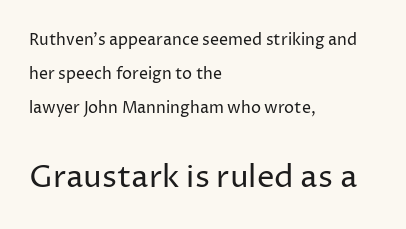
If you drew a ruler down the left edge, every line would touch it. Unmarked baselines from the first word to the last. The designer went with a sans here, leaving each stem footless. Character widths vary here, with narrow letters taking less room than wide ones. The lettering holds an erect, upright posture throughout. The letters look calm and open, with moderate or lighter stems.
